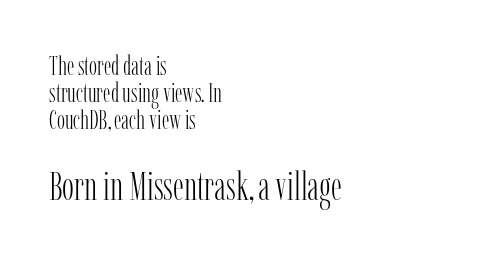
{"serif": "yes", "italic": "no", "bold": "no", "weight": "light", "width": "condensed", "stroke_contrast": "low", "x_height": "medium", "monospaced": "no", "underline": "no", "align": "left", "line_spacing": "tight", "line_spacing_ratio": 1.0, "letter_spacing": "normal", "letter_spacing_em": 0.0, "larger_block": "second", "size_ratio": 1.48, "glyph_px": 40}
